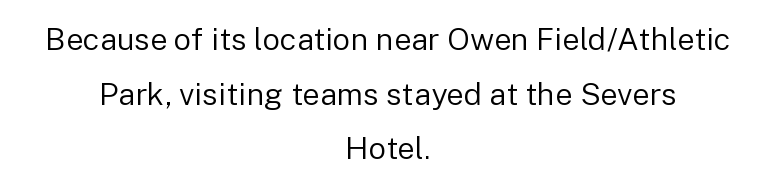
Q: Is the text bold? A: No.
Q: Is the text italic (slanted)? A: No, it is upright.
Q: Is the typeface a serif or a sans-serif typeface? A: Sans-serif.
Q: Is the text underlined? A: No.
Q: How is the paragraph aligned? A: Centered.
Q: Is the spacing between letters normal or unusually wide? A: Normal.
Q: Width (condensed, normal, or wide)? A: Normal.
Q: Stroke contrast? A: Low.
Q: x-height? A: Medium.
Q: Monospaced? A: No.
